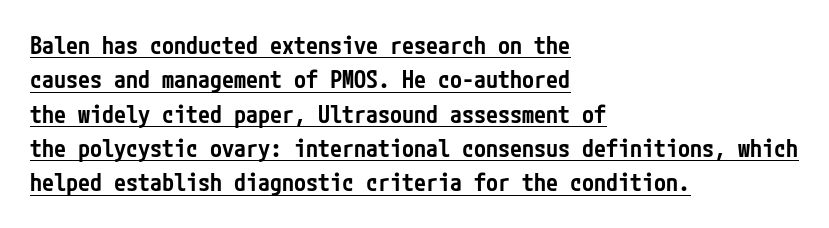
The image shows 24 px text type, upright; set left-aligned, normal line spacing (1.43x), normal letter spacing, underlined.
